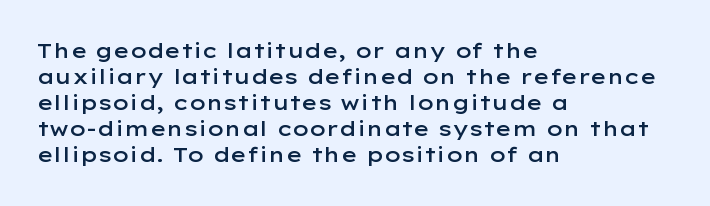
{"italic": "no", "bold": "semi", "underline": "no", "align": "left", "line_spacing_ratio": 1.24, "letter_spacing": "normal", "letter_spacing_em": 0.0, "glyph_px": 21}
